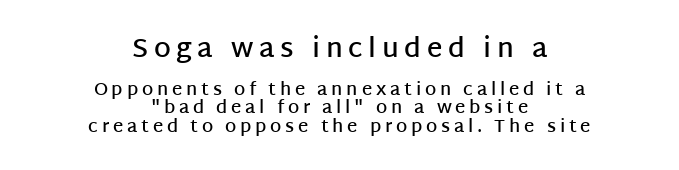
Q: Is the text bold? A: Semi-bold.
Q: Is the text italic (slanted)? A: No, it is upright.
Q: Is the text underlined? A: No.
Q: How is the paragraph aligned? A: Centered.
Q: Is the spacing between letters normal or unusually wide? A: Unusually wide.
Q: Is the spacing between lines tight, normal or loose? A: Tight.
Q: Which block of text is set in a larger size, the first (top) or the second (bottom)? A: The first (top) one.
